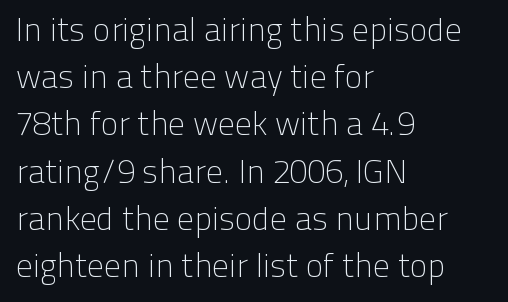
{"serif": "no", "italic": "no", "bold": "no", "weight": "light", "width": "normal", "stroke_contrast": "low", "x_height": "medium", "monospaced": "no", "underline": "no", "align": "left", "line_spacing": "normal", "line_spacing_ratio": 1.43, "letter_spacing": "normal", "letter_spacing_em": 0.0, "glyph_px": 33}
